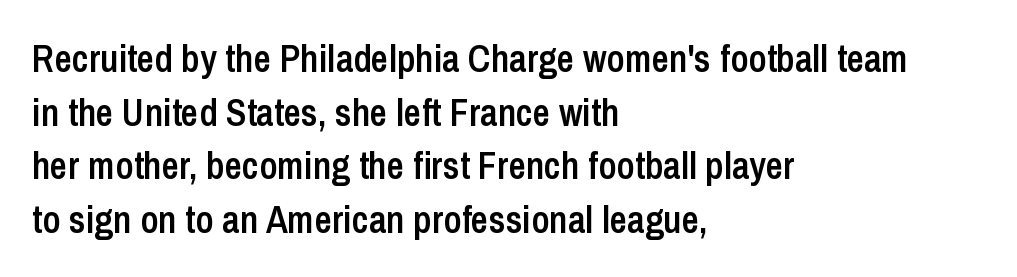
Varying glyph widths throughout — classic text-font behaviour. How would I describe the line gaps? Plain and ordinary. Unlike a traditional serif, this face leaves its strokes unadorned. The specimen reads as upright at a glance.
